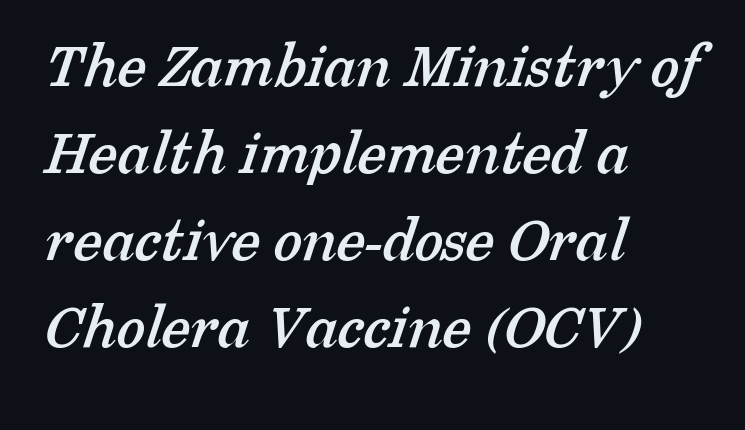
This rendering uses left alignment, leaving the right contour irregular. Leading matches the norm, producing a regular column. This rendering employs a face with finishing strokes, i.e., a serif. Think of a printed novel: that variable character pitch is what you see here.
